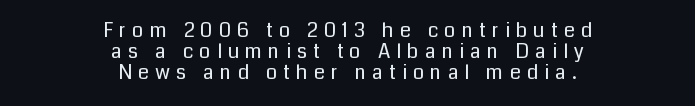
The image shows 20 px text type, upright; set centered, tight line spacing (1.05x), unusually wide letter spacing (+0.3 em), not underlined.
